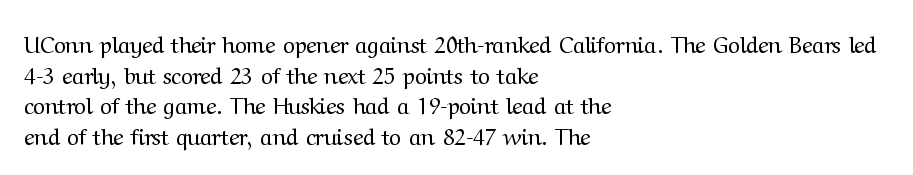
Vertical spacing — default. The text block is weighted toward the left margin, trailing off unevenly rightward. The baseline area is clear. These lines keep a tight, regular rhythm from letter to letter. No extra ink here — the face is not bold.
